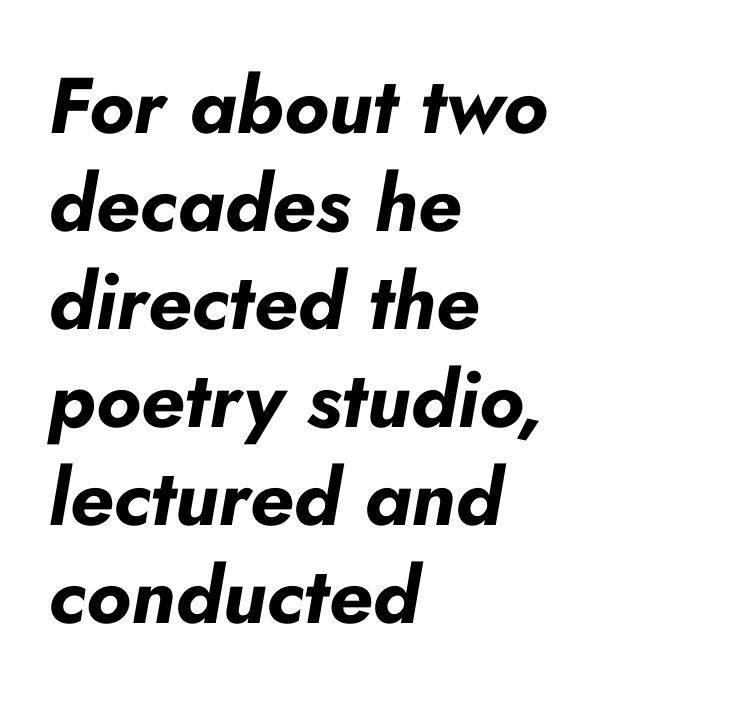
The image shows 79 px bold type, italic (leaning right); set left-aligned, line spacing 1.24x, normal letter spacing, not underlined; low stroke contrast and a small x-height.
